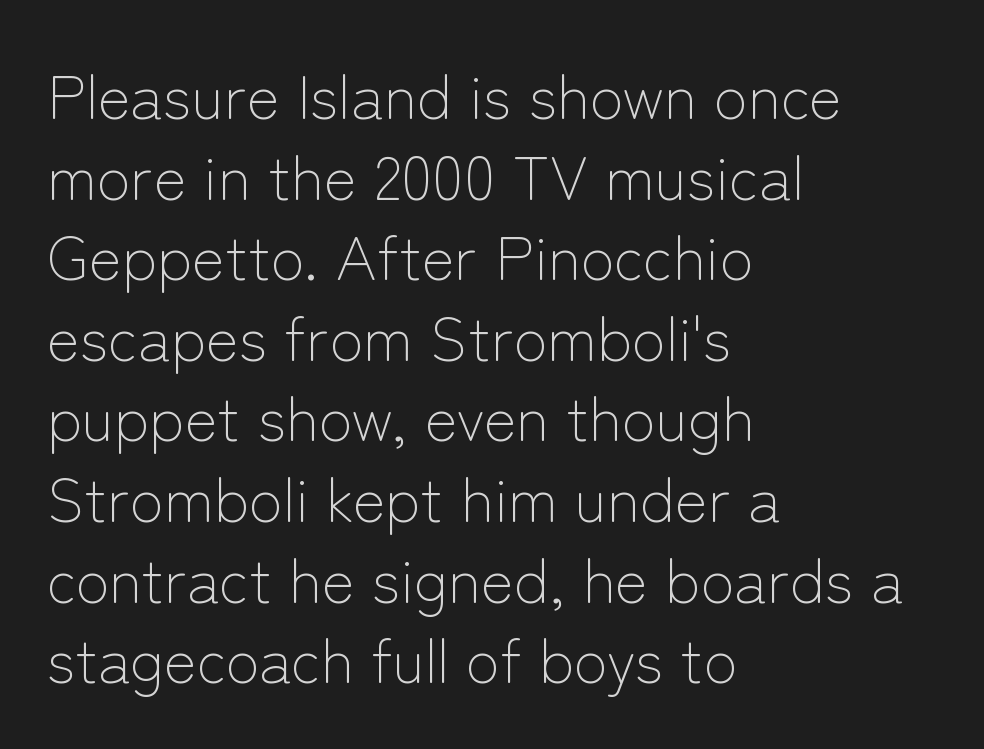
{"serif": "no", "italic": "no", "bold": "no", "weight": "light", "width": "normal", "stroke_contrast": "low", "x_height": "medium", "monospaced": "no", "underline": "no", "align": "left", "line_spacing": "normal", "line_spacing_ratio": 1.3, "letter_spacing": "normal", "letter_spacing_em": 0.0, "glyph_px": 62}
